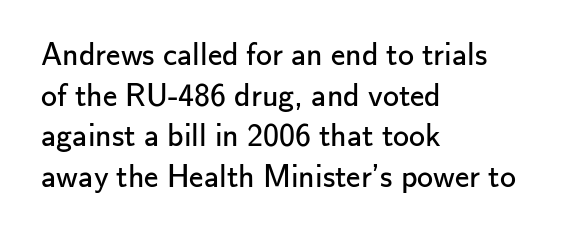
{"serif": "no", "italic": "no", "bold": "no", "weight": "regular", "width": "normal", "stroke_contrast": "low", "x_height": "small", "monospaced": "no", "underline": "no", "align": "left", "line_spacing": "normal", "line_spacing_ratio": 1.27, "letter_spacing": "normal", "letter_spacing_em": 0.0, "glyph_px": 32}
